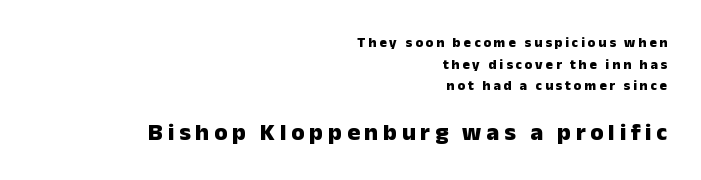
{"italic": "no", "bold": "yes", "underline": "no", "align": "right", "line_spacing": "normal", "line_spacing_ratio": 1.55, "letter_spacing": "wide", "letter_spacing_em": 0.2, "larger_block": "second", "size_ratio": 1.71, "glyph_px": 24}
